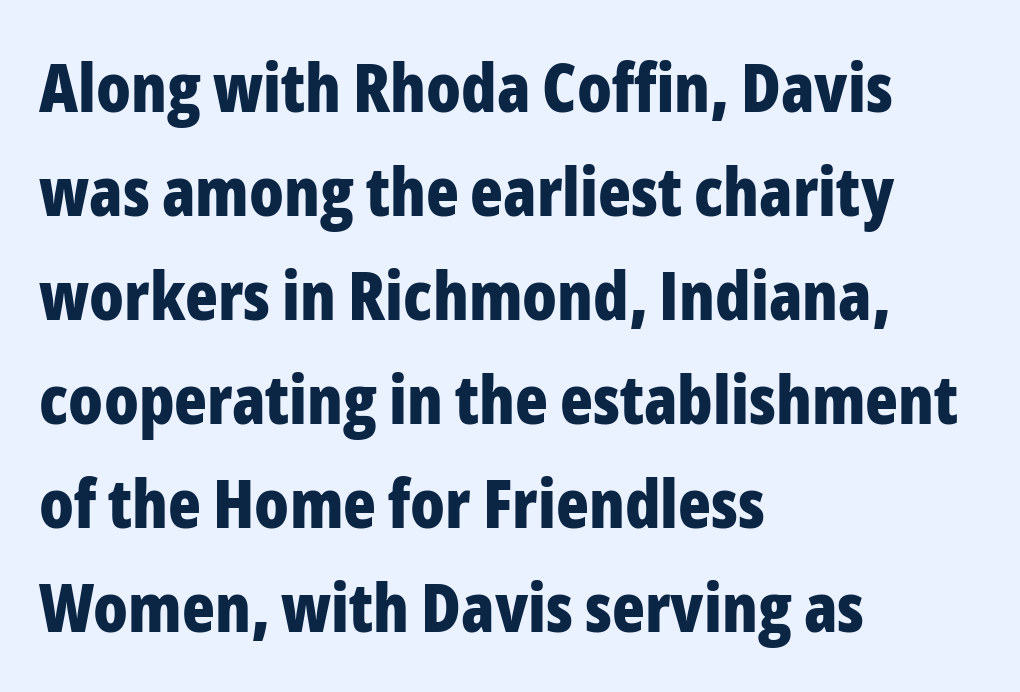
The leading is moderate, giving the passage an even texture. The face used here is proportionally spaced, like ordinary book or web type. The designer went with a sans here, leaving each stem footless. The face used here has the dense, thick strokes of a bold. Is the letter spacing exaggerated? No — it looks like the ordinary default. The passage shown is not underscored anywhere.
